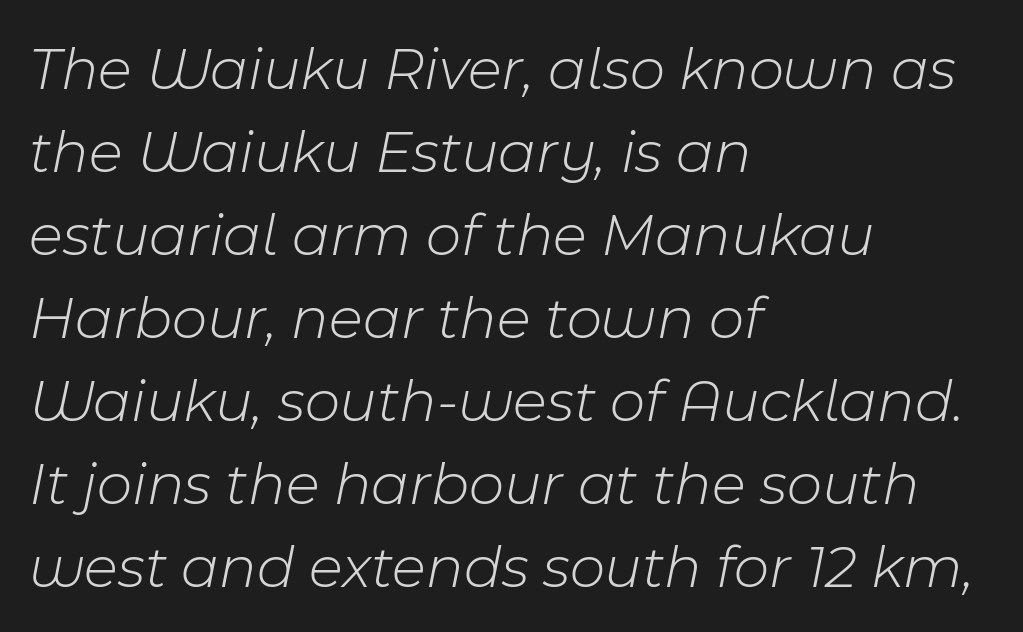
The image shows 61 px light type, italic (leaning right); set left-aligned, normal line spacing (1.36x), normal letter spacing, not underlined; low stroke contrast and a medium x-height.
